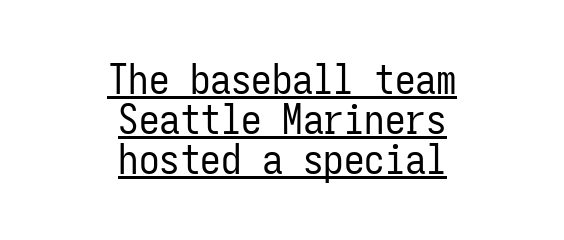
Does the type have serifs? No, each stem ends abruptly. The letterforms sit shoulder to shoulder at normal distance. The rendering uses a small line-height, squeezing the rows. In terms of posture, this sample is upright. Check the space under the baseline: a stroke is drawn there. Neither beginnings nor endings align; midpoints do.
